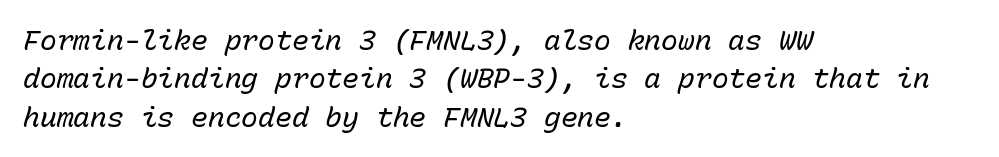
Note the uniform advance width — an 'i' takes as much space as an 'm'. The rows are spaced the way most documents space them. There's an unmistakable incline to the writing here. In terms of letterspacing, this is plain default setting. The strokes are not fattened; the text isn't bold. Beneath every word, the page is bare.
